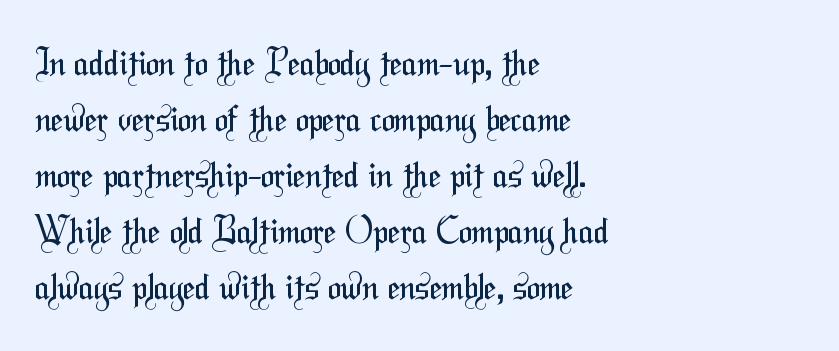
{"serif": "no", "bold": "no", "weight": "regular", "width": "condensed", "stroke_contrast": "medium", "x_height": "medium", "monospaced": "no", "underline": "no", "align": "left", "line_spacing": "normal", "line_spacing_ratio": 1.6, "letter_spacing": "normal", "letter_spacing_em": 0.0, "glyph_px": 35}
